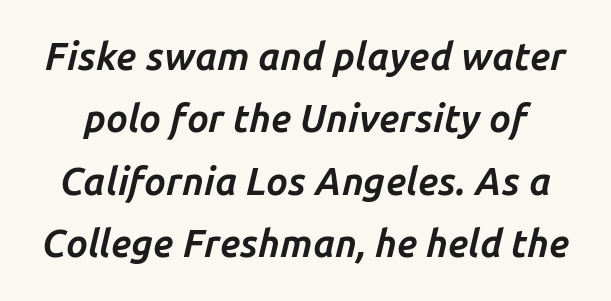
{"italic": "yes", "lean": "right", "slant_degrees": 14, "bold": "yes", "weight": "bold", "width": "normal", "stroke_contrast": "low", "x_height": "medium", "monospaced": "no", "underline": "no", "line_spacing": "normal", "line_spacing_ratio": 1.64, "letter_spacing": "normal", "letter_spacing_em": 0.0, "glyph_px": 38}
